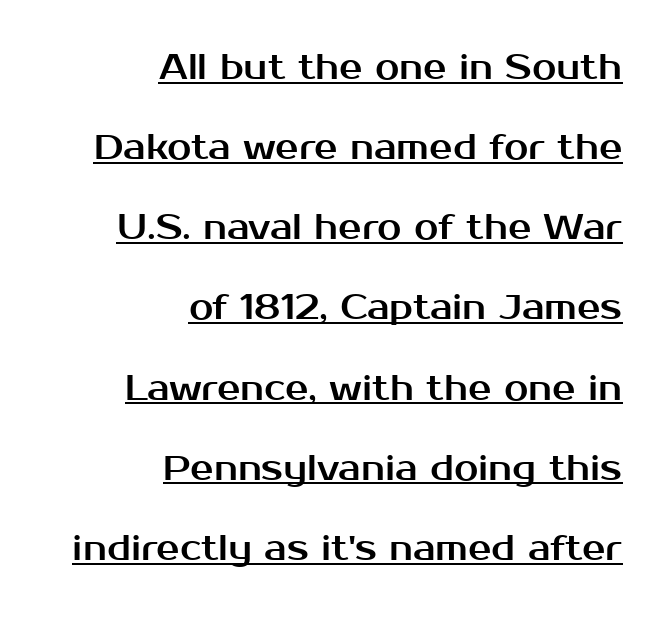
{"serif": "no", "italic": "no", "width": "normal", "stroke_contrast": "medium", "x_height": "medium", "monospaced": "no", "underline": "yes", "align": "right", "line_spacing": "loose", "line_spacing_ratio": 2.29, "letter_spacing": "normal", "letter_spacing_em": 0.0, "glyph_px": 35}
